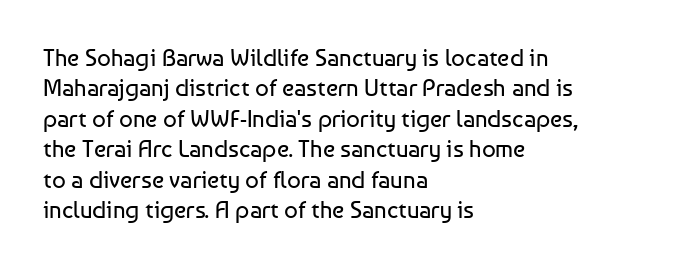
Q: Is the text bold? A: No.
Q: Is the text italic (slanted)? A: No, it is upright.
Q: Is the text underlined? A: No.
Q: How is the paragraph aligned? A: Left-aligned.
Q: Is the spacing between letters normal or unusually wide? A: Normal.
Q: Is the spacing between lines tight, normal or loose? A: Normal.
